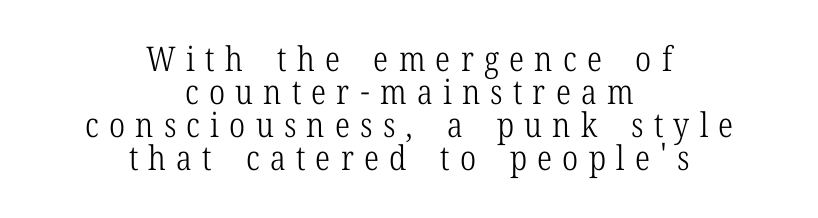
The image shows 34 px light, condensed serif type, upright; set centered, tight line spacing (0.97x), unusually wide letter spacing (+0.3 em), not underlined; low stroke contrast and a medium x-height.
